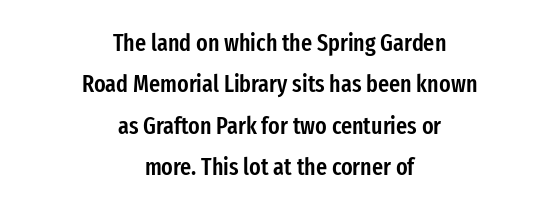
{"italic": "no", "bold": "semi", "underline": "no", "align": "center", "line_spacing_ratio": 1.72, "letter_spacing": "normal", "letter_spacing_em": 0.0, "glyph_px": 24}
